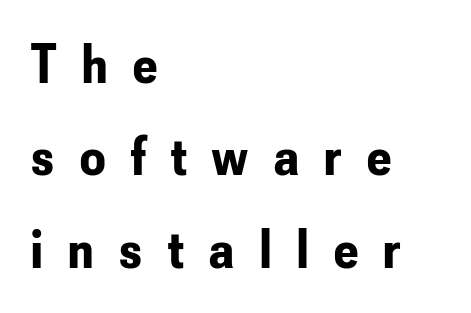
{"serif": "no", "italic": "no", "bold": "yes", "weight": "bold", "width": "condensed", "stroke_contrast": "low", "x_height": "small", "monospaced": "no", "underline": "no", "align": "left", "line_spacing": "normal", "line_spacing_ratio": 1.65, "letter_spacing": "wide", "letter_spacing_em": 0.46, "glyph_px": 56}
